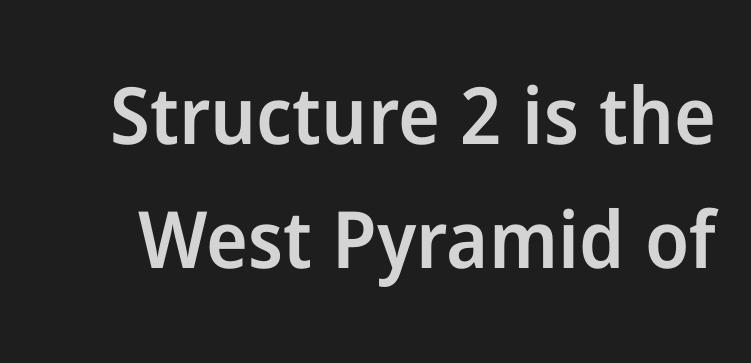
The image shows 79 px semibold sans-serif type, upright; set normal line spacing (1.57x), normal letter spacing, not underlined; low stroke contrast and a medium x-height.
